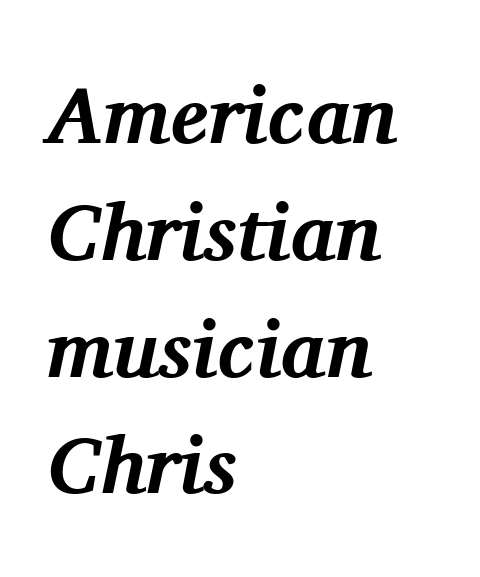
{"serif": "yes", "italic": "yes", "lean": "right", "slant_degrees": 11, "bold": "yes", "weight": "bold", "width": "normal", "stroke_contrast": "medium", "x_height": "medium", "monospaced": "no", "underline": "no", "align": "left", "line_spacing": "normal", "line_spacing_ratio": 1.46, "letter_spacing": "normal", "letter_spacing_em": 0.0, "glyph_px": 80}
